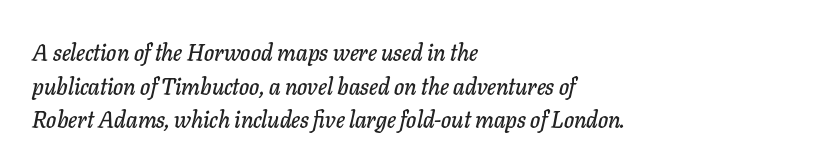
Descenders hang freely into open space. This rendering leaves character spacing at its baseline value. Does the copy run flush right? No — it runs flush left. Reading down the column, the eye jumps a familiar distance to each next line. A typesetter would mark this as italic.
